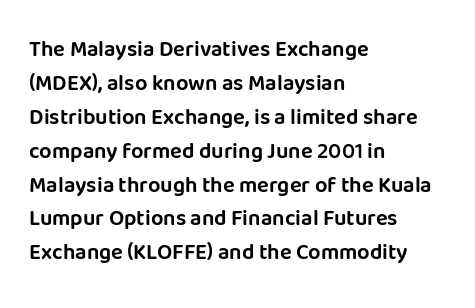
Inter-character spacing is left at the font's built-in metrics. A bare baseline throughout the passage. The typography opts for an upright posture over an oblique one. Casual observation: everything's shoved over to the left.
